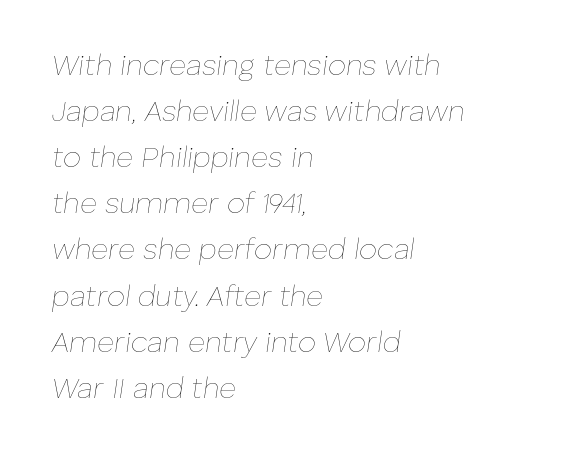
The face used here has a pronounced slope to its letters. Regular leading. This rendering leaves character spacing at its baseline value. The lines in this sample share a left origin and differ only in where they stop. The words here are not underlined. The passage shown is typed in a proportional face where columns would drift.
